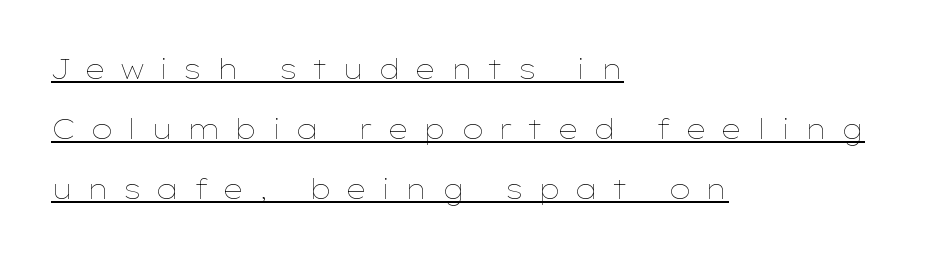
Q: Is the text bold? A: No.
Q: Is the text italic (slanted)? A: No, it is upright.
Q: Is the text underlined? A: Yes.
Q: How is the paragraph aligned? A: Left-aligned.
Q: Is the spacing between letters normal or unusually wide? A: Unusually wide.
Q: Is the spacing between lines tight, normal or loose? A: Loose.
Q: Width (condensed, normal, or wide)? A: Wide.
Q: Stroke contrast? A: Low.
Q: x-height? A: Medium.
Q: Monospaced? A: No.
